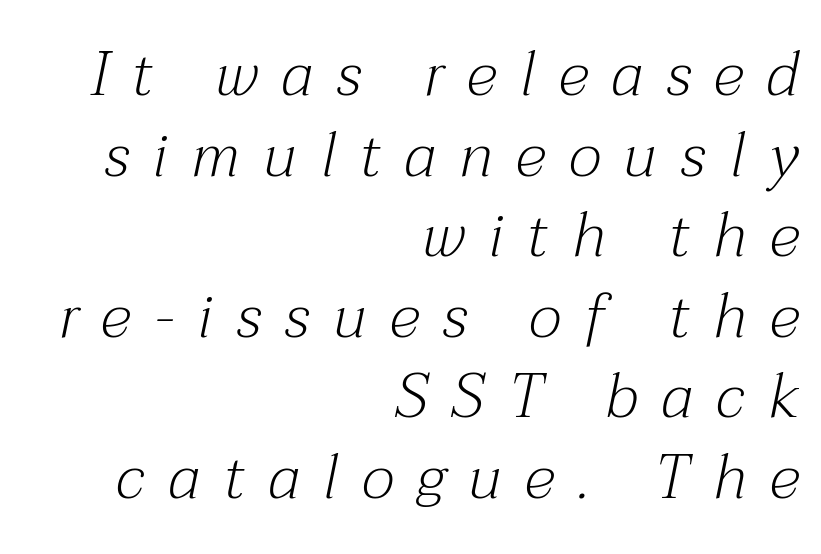
Q: Is the text bold? A: No.
Q: Is the text italic (slanted)? A: Yes, it leans right by about 12 degrees.
Q: Is the typeface a serif or a sans-serif typeface? A: Serif.
Q: Is the text underlined? A: No.
Q: How is the paragraph aligned? A: Right-aligned.
Q: Is the spacing between letters normal or unusually wide? A: Unusually wide.
Q: Is the spacing between lines tight, normal or loose? A: Normal.
Q: Width (condensed, normal, or wide)? A: Normal.
Q: Stroke contrast? A: Medium.
Q: x-height? A: Medium.
Q: Monospaced? A: No.
